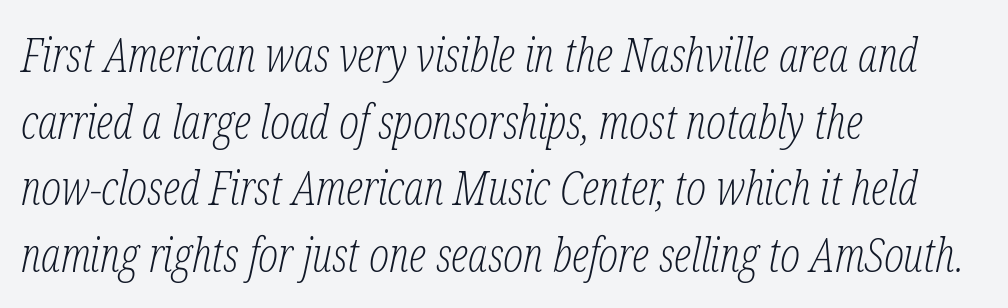
The image shows 47 px light, condensed serif type, italic (leaning right); set left-aligned, normal line spacing (1.42x), normal letter spacing, not underlined; low stroke contrast and a medium x-height.
